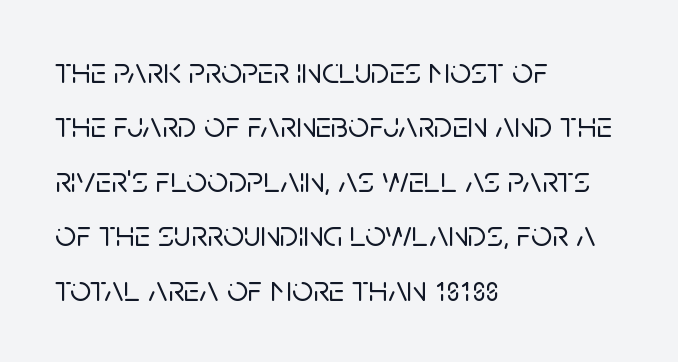
{"serif": "no", "italic": "no", "width": "normal", "stroke_contrast": "low", "x_height": "large", "monospaced": "no", "underline": "no", "align": "left", "line_spacing": "normal", "line_spacing_ratio": 1.47, "letter_spacing": "normal", "letter_spacing_em": 0.0, "glyph_px": 37}
